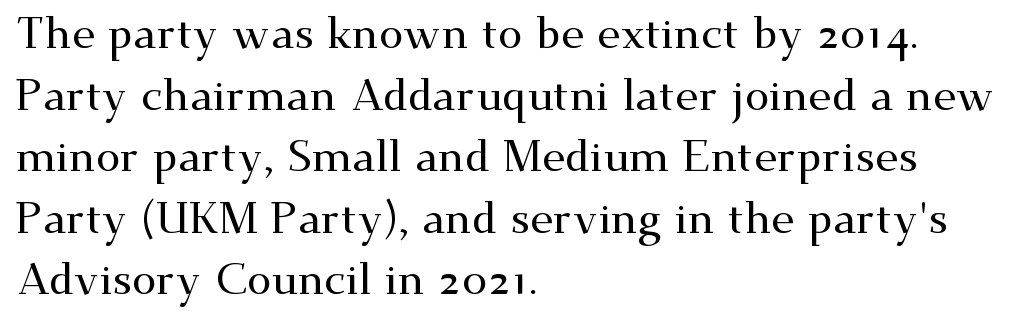
The image shows 44 px wide serif type, upright; set left-aligned, normal line spacing (1.4x), normal letter spacing, not underlined; medium stroke contrast and a small x-height.
